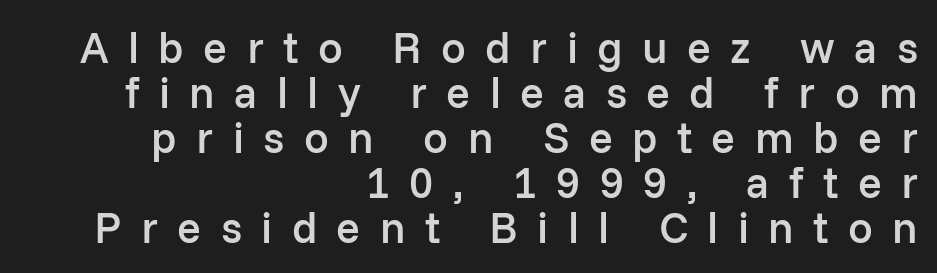
The lines are packed closely together with very little leading. This rendering widens character spacing well past its baseline value. The strokes are fattened partway — semibold, not bold. In CSS terms this would be text-align: right.
